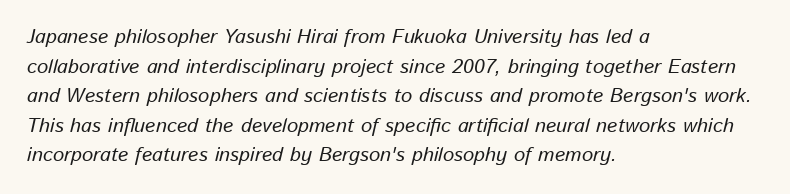
{"italic": "yes", "lean": "right", "slant_degrees": 13, "underline": "no", "align": "left", "line_spacing": "normal", "line_spacing_ratio": 1.48, "letter_spacing": "normal", "letter_spacing_em": 0.0, "glyph_px": 20}
